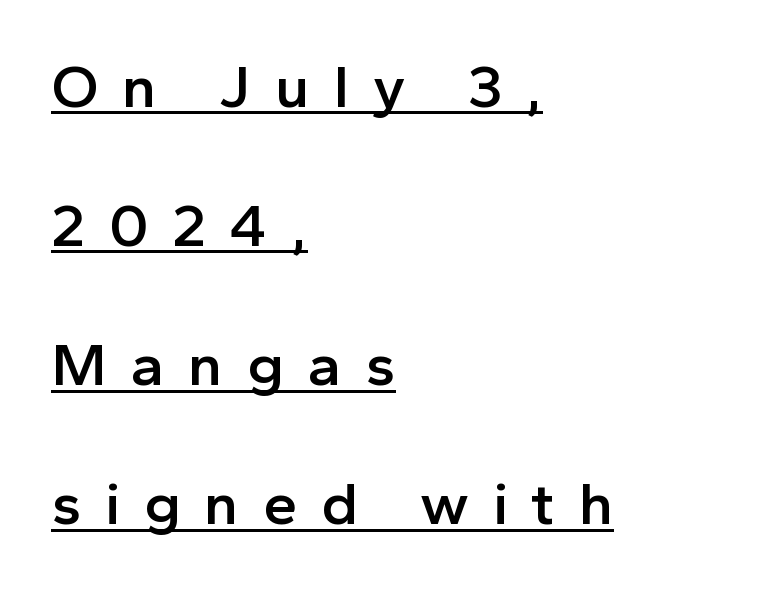
{"serif": "no", "italic": "no", "bold": "semi", "weight": "semibold", "width": "normal", "x_height": "medium", "monospaced": "no", "underline": "yes", "align": "left", "line_spacing": "loose", "line_spacing_ratio": 2.28, "letter_spacing": "wide", "letter_spacing_em": 0.39, "glyph_px": 61}
